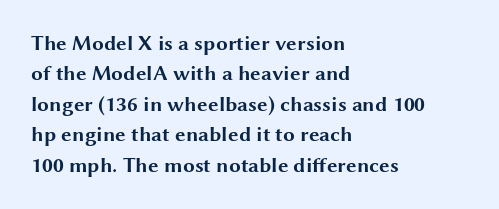
Notice how the stems are strictly vertical — no italics here. These words are printed bold, with thick strokes throughout. Leading: standard. You could call the tracking neutral — neither tight nor loose. The rendering anchors every line to the left-hand side. The words here are not underlined.
